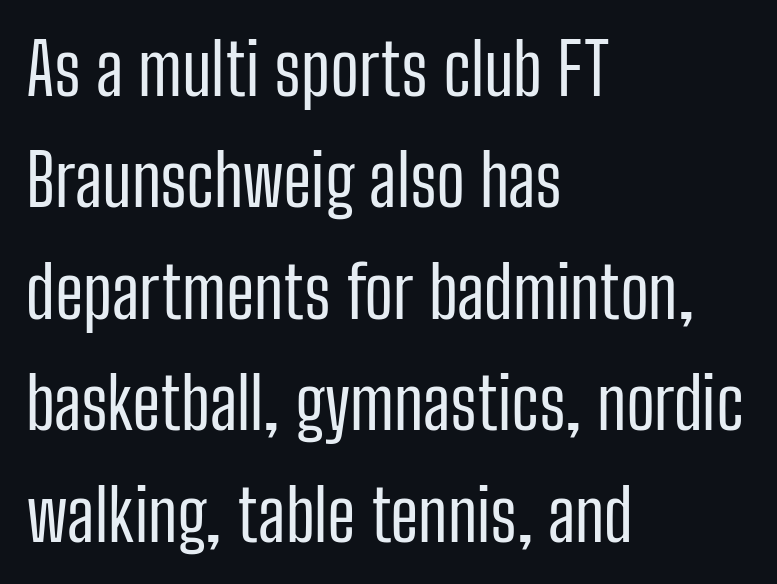
{"serif": "no", "italic": "no", "bold": "no", "weight": "regular", "width": "condensed", "stroke_contrast": "low", "x_height": "medium", "monospaced": "no", "underline": "no", "align": "left", "line_spacing": "normal", "line_spacing_ratio": 1.57, "letter_spacing": "normal", "letter_spacing_em": 0.0, "glyph_px": 71}
